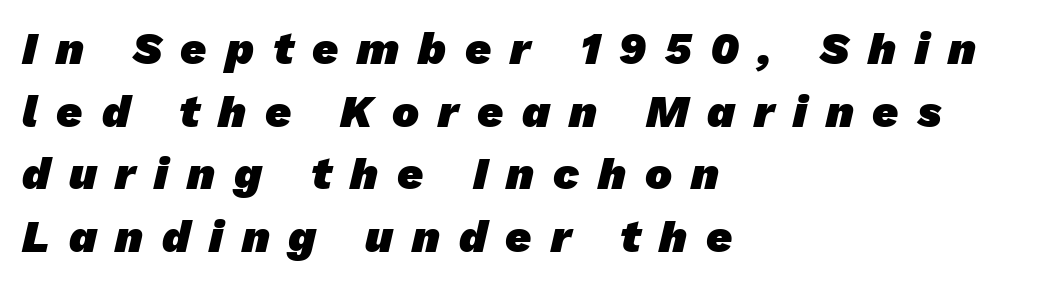
A typesetter would label this face a sans. Leading matches the norm, producing a regular column. No word sits above an underline. In terms of weight, the rendering is a true, heavy bold. If you drew a ruler down the left edge, every line would touch it. A typesetter would call this proportional, since set widths differ per character.
